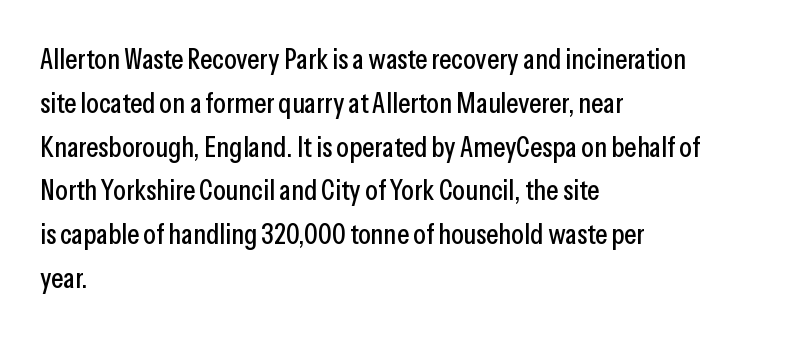
{"serif": "no", "italic": "no", "width": "condensed", "stroke_contrast": "low", "x_height": "medium", "monospaced": "no", "underline": "no", "align": "left", "line_spacing": "normal", "line_spacing_ratio": 1.51, "letter_spacing": "normal", "letter_spacing_em": 0.0, "glyph_px": 29}
